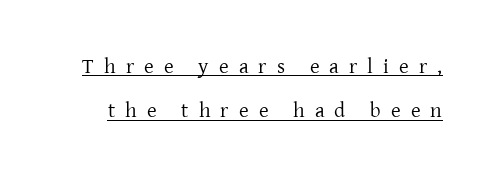
{"italic": "no", "bold": "no", "underline": "yes", "line_spacing": "loose", "line_spacing_ratio": 2.11, "letter_spacing": "wide", "letter_spacing_em": 0.48, "glyph_px": 21}
